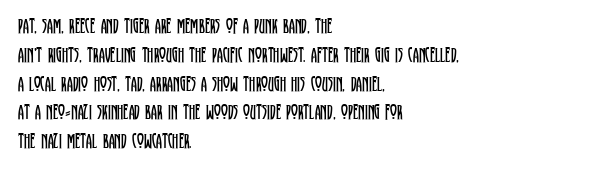
{"italic": "no", "bold": "no", "underline": "no", "align": "left", "line_spacing": "normal", "line_spacing_ratio": 1.37, "letter_spacing": "normal", "letter_spacing_em": 0.0, "glyph_px": 21}
